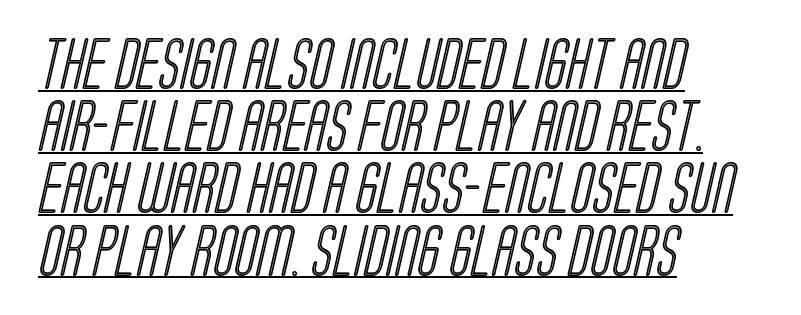
Q: Is the text underlined? A: Yes.
Q: How is the paragraph aligned? A: Left-aligned.
Q: Is the spacing between letters normal or unusually wide? A: Normal.
Q: Width (condensed, normal, or wide)? A: Condensed.
Q: x-height? A: Large.
Q: Monospaced? A: No.
